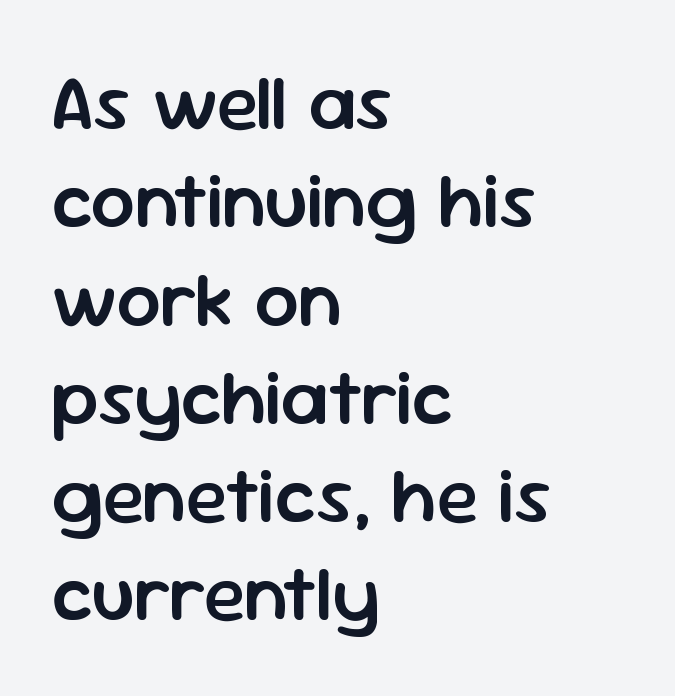
The foot of each line stays bare and open. Vertical strokes here are truly vertical. The rows are spaced the way most documents space them. Inter-character spacing is left at the font's built-in metrics.
